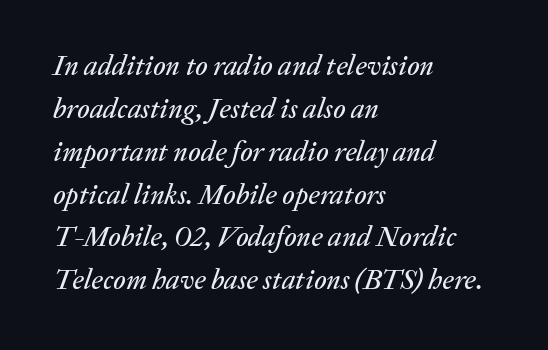
The image shows 28 px text type, italic (leaning right); set left-aligned, normal line spacing (1.53x), normal letter spacing, not underlined; low stroke contrast and a medium x-height.
